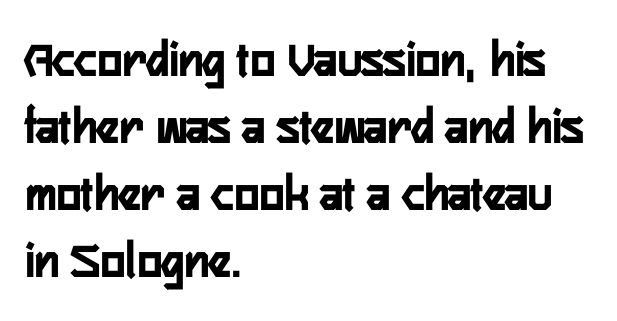
Q: Is the text italic (slanted)? A: No, it is upright.
Q: Is the typeface a serif or a sans-serif typeface? A: Sans-serif.
Q: Is the text underlined? A: No.
Q: How is the paragraph aligned? A: Left-aligned.
Q: Is the spacing between letters normal or unusually wide? A: Normal.
Q: Is the spacing between lines tight, normal or loose? A: Normal.
Q: Width (condensed, normal, or wide)? A: Condensed.
Q: Stroke contrast? A: Low.
Q: x-height? A: Medium.
Q: Monospaced? A: No.
